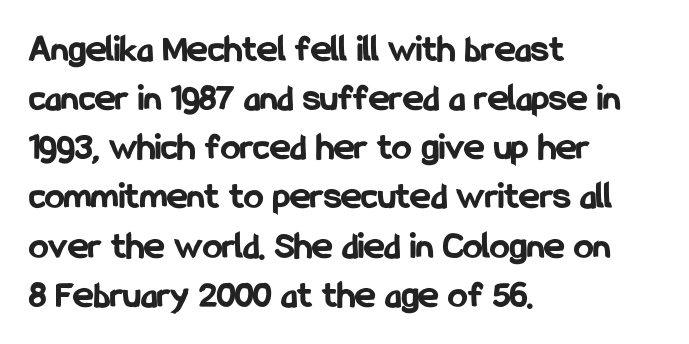
{"serif": "no", "italic": "no", "bold": "yes", "weight": "bold", "width": "condensed", "stroke_contrast": "low", "x_height": "medium", "monospaced": "no", "underline": "no", "align": "left", "line_spacing": "normal", "line_spacing_ratio": 1.26, "letter_spacing": "normal", "letter_spacing_em": 0.0, "glyph_px": 39}
